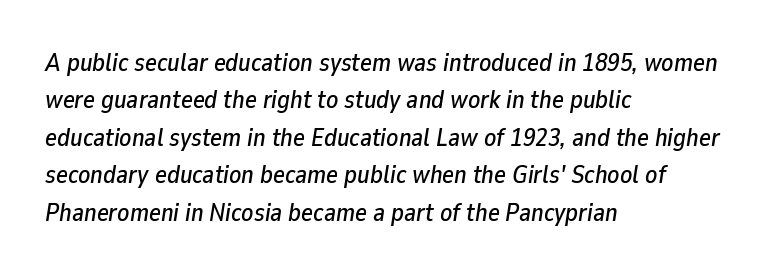
{"italic": "yes", "lean": "right", "slant_degrees": 9, "underline": "no", "align": "left", "line_spacing": "normal", "line_spacing_ratio": 1.5, "letter_spacing": "normal", "letter_spacing_em": 0.0, "glyph_px": 25}
